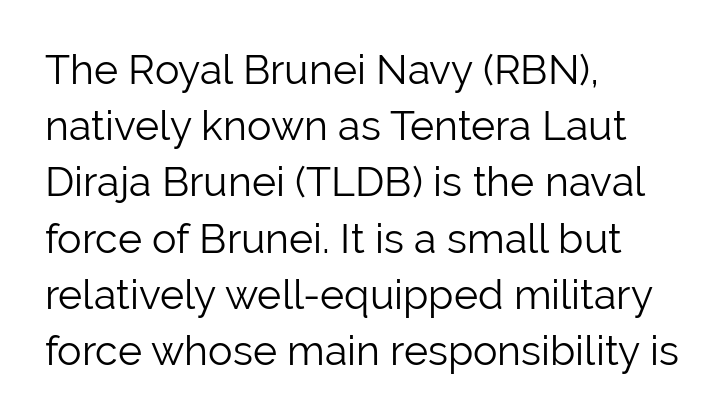
The image shows 41 px light sans-serif type, upright; set left-aligned, normal line spacing (1.37x), normal letter spacing, not underlined; low stroke contrast and a medium x-height.
